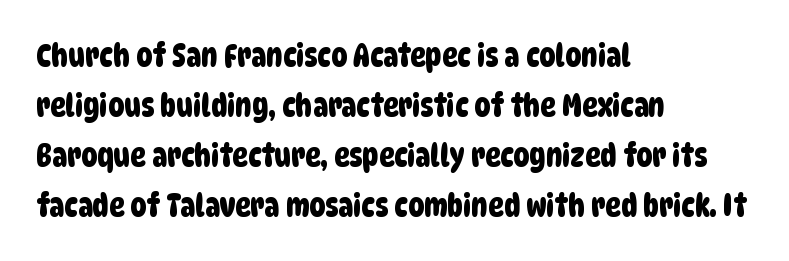
The image shows 32 px condensed sans-serif type; set left-aligned, normal line spacing (1.56x), normal letter spacing, not underlined; low stroke contrast and a large x-height.
